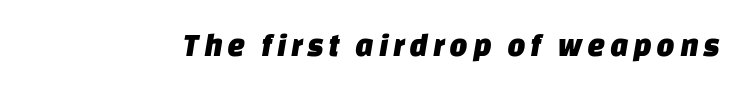
The words here are not underlined. No feet cap the strokes, marking this as sans-serif type. Looks like regular typesetting: each glyph gets only the width it needs.
